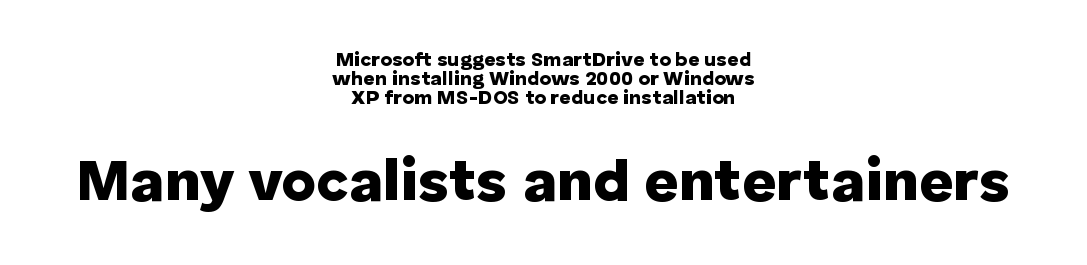
Q: Is the text bold? A: Yes.
Q: Is the text italic (slanted)? A: No, it is upright.
Q: Is the typeface a serif or a sans-serif typeface? A: Sans-serif.
Q: Is the text underlined? A: No.
Q: How is the paragraph aligned? A: Centered.
Q: Is the spacing between letters normal or unusually wide? A: Normal.
Q: Is the spacing between lines tight, normal or loose? A: Tight.
Q: Which block of text is set in a larger size, the first (top) or the second (bottom)? A: The second (bottom) one.
Q: Width (condensed, normal, or wide)? A: Normal.
Q: Stroke contrast? A: Low.
Q: x-height? A: Medium.
Q: Monospaced? A: No.
